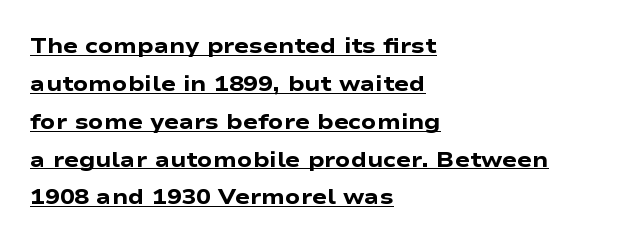
{"italic": "no", "bold": "yes", "underline": "yes", "align": "left", "line_spacing_ratio": 1.72, "letter_spacing": "normal", "letter_spacing_em": 0.0, "glyph_px": 22}
